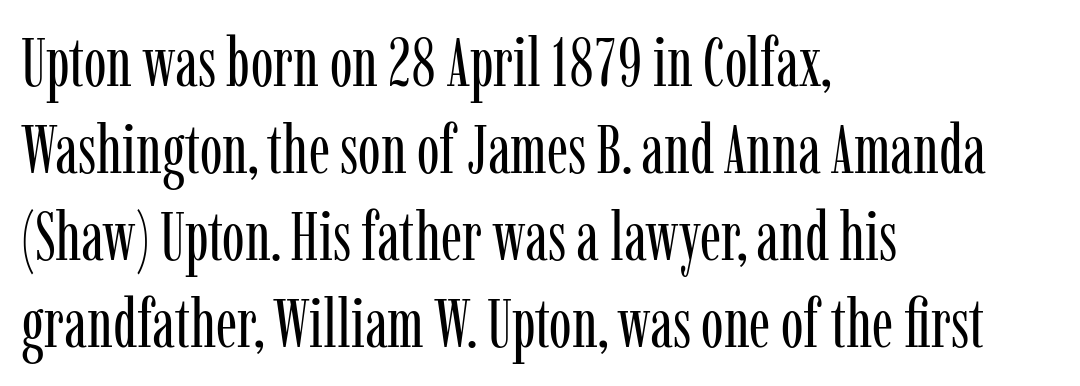
Q: Is the text bold? A: No.
Q: Is the text italic (slanted)? A: No, it is upright.
Q: Is the typeface a serif or a sans-serif typeface? A: Serif.
Q: Is the text underlined? A: No.
Q: How is the paragraph aligned? A: Left-aligned.
Q: Is the spacing between letters normal or unusually wide? A: Normal.
Q: Is the spacing between lines tight, normal or loose? A: Normal.
Q: Width (condensed, normal, or wide)? A: Condensed.
Q: Stroke contrast? A: Low.
Q: x-height? A: Medium.
Q: Monospaced? A: No.
